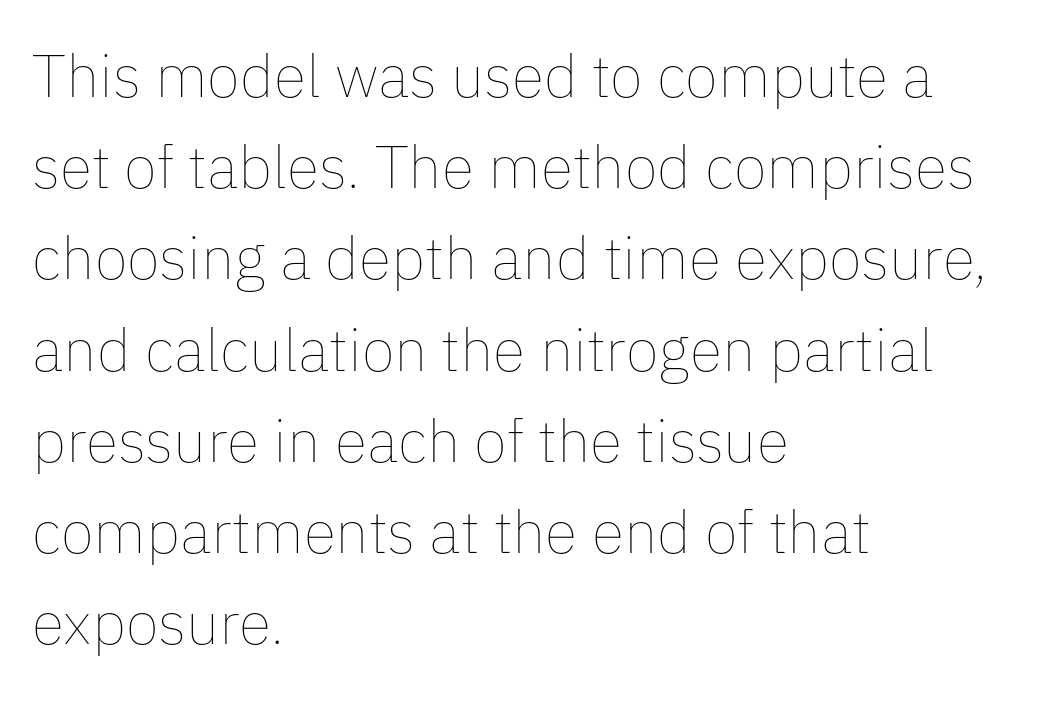
Q: Is the text bold? A: No.
Q: Is the text italic (slanted)? A: No, it is upright.
Q: Is the text underlined? A: No.
Q: How is the paragraph aligned? A: Left-aligned.
Q: Is the spacing between letters normal or unusually wide? A: Normal.
Q: Is the spacing between lines tight, normal or loose? A: Normal.
Q: Width (condensed, normal, or wide)? A: Normal.
Q: Stroke contrast? A: Low.
Q: x-height? A: Medium.
Q: Monospaced? A: No.
